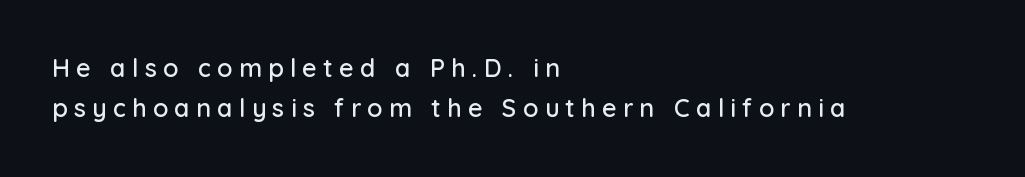
Each line starts at the same left margin while the right side varies. Here the glyphs are tracked loosely, breaking word shapes into spaced letters. Rule under the text: the space is simply empty. The letters stand straight up with perfectly vertical stems. Evenly set lines give the paragraph a standard silhouette.
